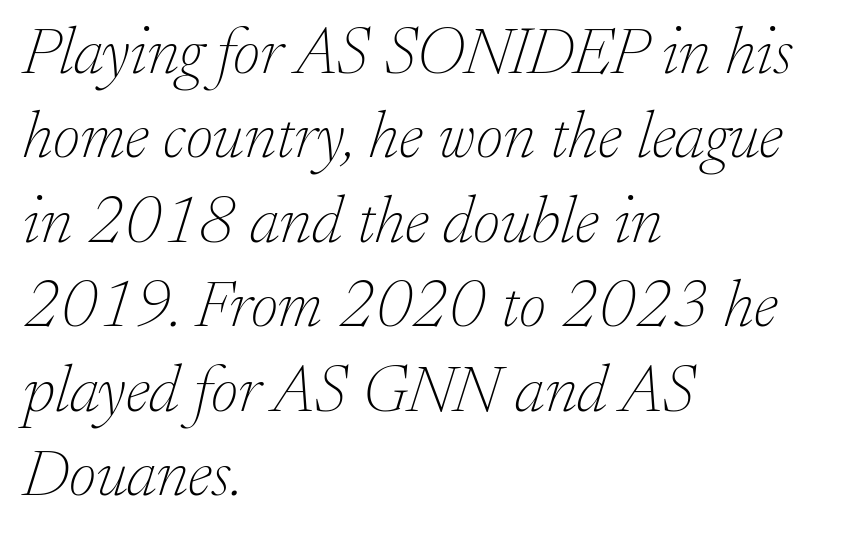
{"serif": "yes", "italic": "yes", "lean": "right", "slant_degrees": 17, "bold": "no", "weight": "thin", "width": "normal", "stroke_contrast": "low", "x_height": "small", "monospaced": "no", "underline": "no", "align": "left", "line_spacing": "normal", "line_spacing_ratio": 1.26, "letter_spacing": "normal", "letter_spacing_em": 0.0, "glyph_px": 67}
